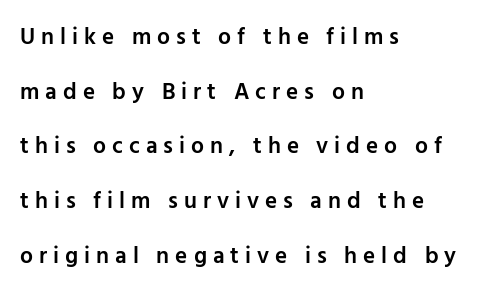
Q: Is the text bold? A: Semi-bold.
Q: Is the text italic (slanted)? A: No, it is upright.
Q: Is the text underlined? A: No.
Q: How is the paragraph aligned? A: Left-aligned.
Q: Is the spacing between letters normal or unusually wide? A: Unusually wide.
Q: Is the spacing between lines tight, normal or loose? A: Loose.
